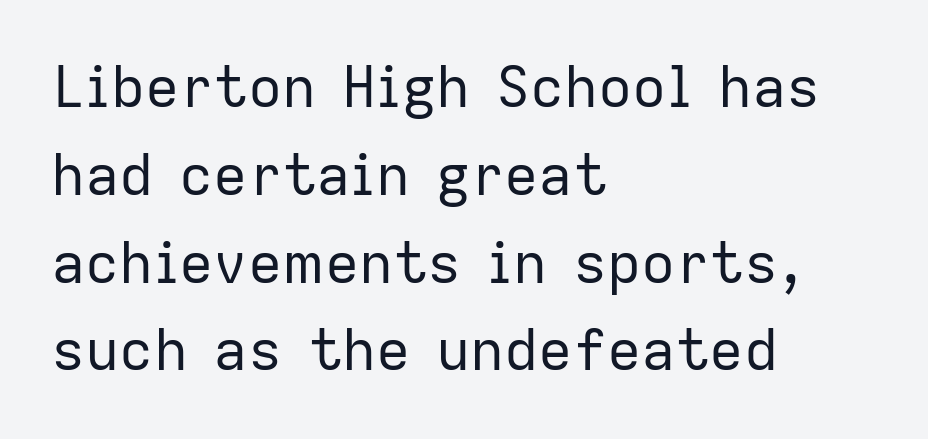
Caption: standard tracking, unaltered. A bare baseline throughout the passage. The leading is moderate, giving the passage an even texture. What kind of face is this? One without serifs — a sans.
